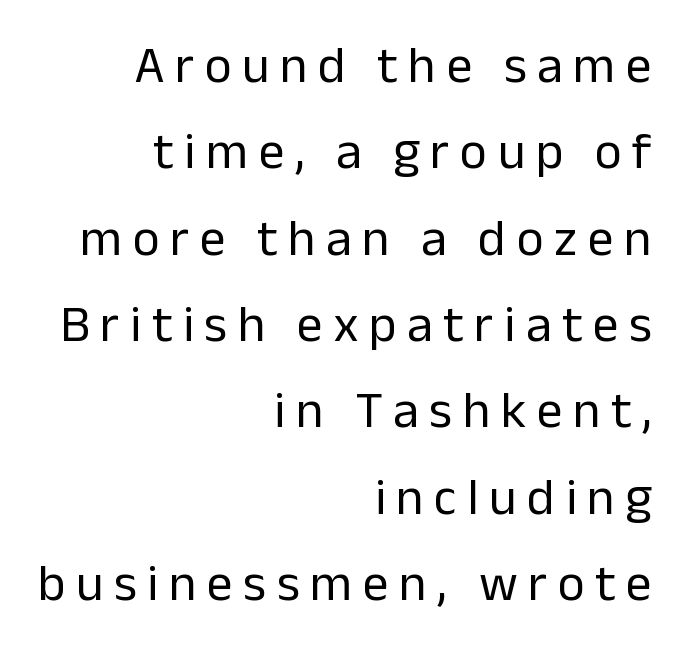
Q: Is the text bold? A: No.
Q: Is the text italic (slanted)? A: No, it is upright.
Q: Is the typeface a serif or a sans-serif typeface? A: Sans-serif.
Q: Is the text underlined? A: No.
Q: How is the paragraph aligned? A: Right-aligned.
Q: Is the spacing between letters normal or unusually wide? A: Unusually wide.
Q: Is the spacing between lines tight, normal or loose? A: Normal.
Q: Width (condensed, normal, or wide)? A: Normal.
Q: Stroke contrast? A: Low.
Q: x-height? A: Medium.
Q: Monospaced? A: No.
